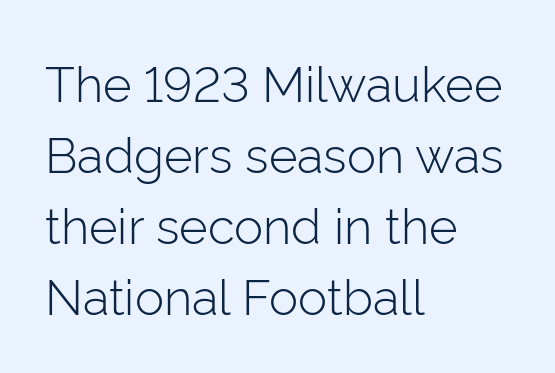
Nobody touched the tracking dial on this one. A clean baseline with only descenders dipping below it. A light-to-regular cut is what we see here. The specimen reads as upright at a glance. Think of a printed novel: that variable character pitch is what you see here.
